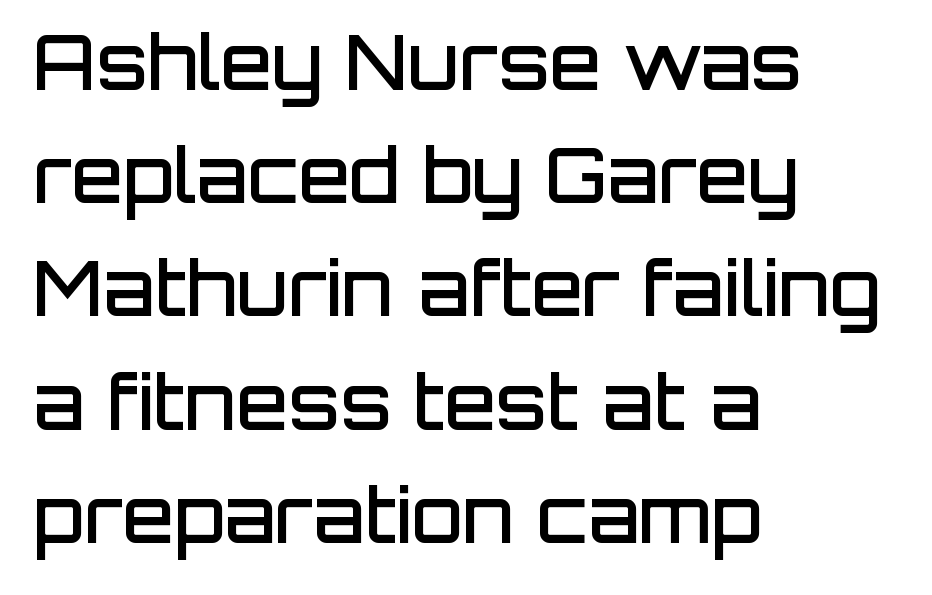
The image shows 75 px semibold sans-serif type, upright; set left-aligned, normal line spacing (1.51x), normal letter spacing, not underlined; low stroke contrast and a large x-height.
